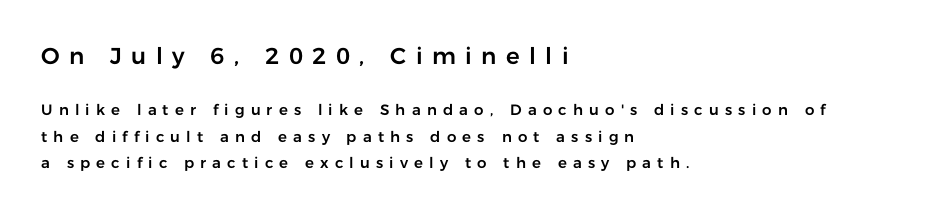
The image shows 23 px text type, upright; set left-aligned, line spacing 1.77x, unusually wide letter spacing (+0.41 em), not underlined; the first (top) block is 1.53x larger.
